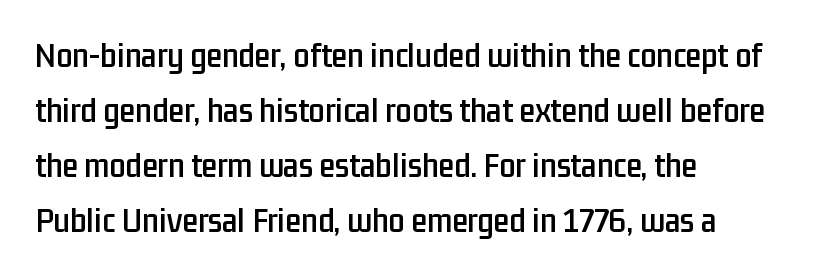
The image shows 36 px condensed sans-serif type, upright; set left-aligned, normal line spacing (1.53x), normal letter spacing, not underlined; low stroke contrast and a medium x-height.
